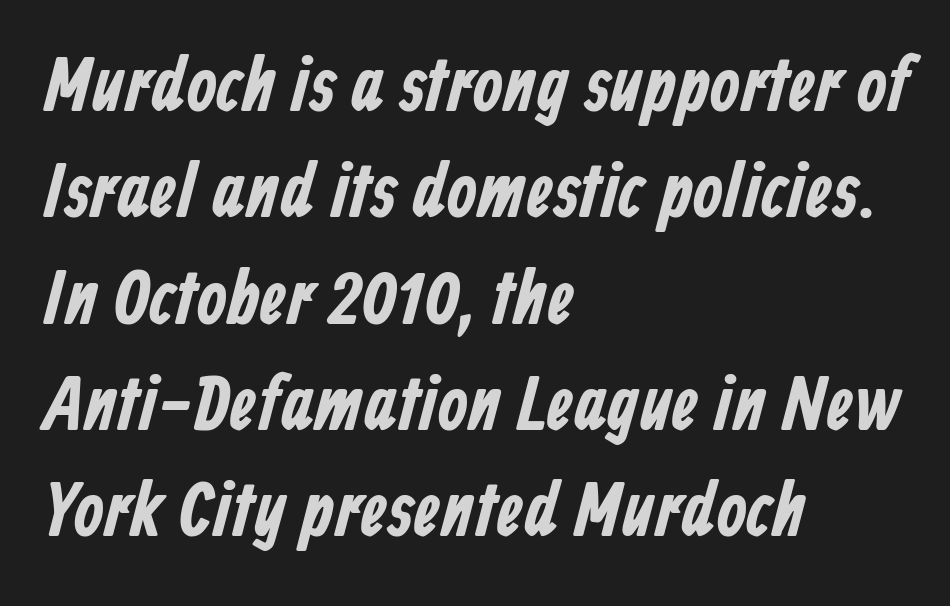
{"serif": "no", "width": "condensed", "stroke_contrast": "low", "x_height": "medium", "monospaced": "no", "underline": "no", "align": "left", "line_spacing": "normal", "line_spacing_ratio": 1.38, "letter_spacing": "normal", "letter_spacing_em": 0.0, "glyph_px": 77}
